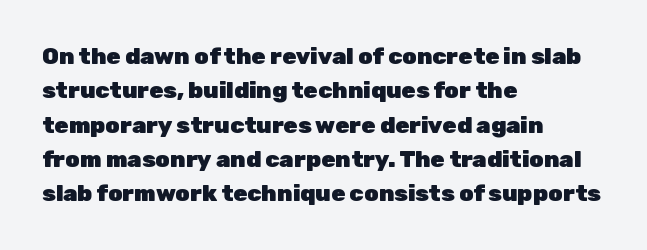
{"italic": "no", "bold": "yes", "underline": "no", "align": "left", "line_spacing": "normal", "line_spacing_ratio": 1.49, "letter_spacing": "normal", "letter_spacing_em": 0.0, "glyph_px": 23}
